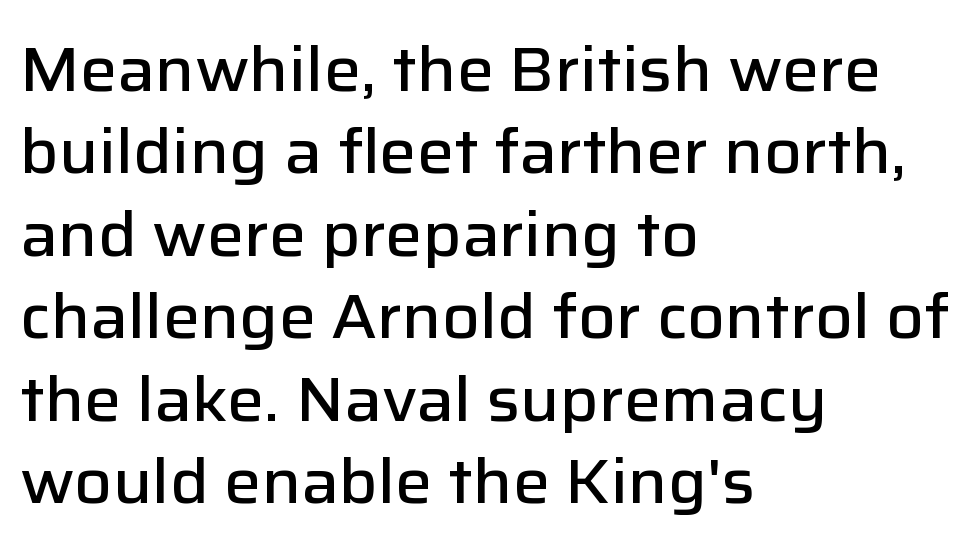
{"serif": "no", "italic": "no", "bold": "semi", "weight": "semibold", "width": "normal", "stroke_contrast": "low", "x_height": "medium", "monospaced": "no", "underline": "no", "align": "left", "line_spacing": "normal", "line_spacing_ratio": 1.33, "letter_spacing": "normal", "letter_spacing_em": 0.0, "glyph_px": 62}
